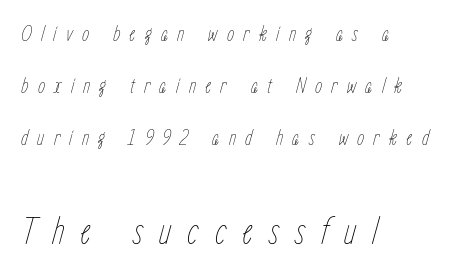
{"italic": "yes", "lean": "right", "slant_degrees": 15, "bold": "no", "weight": "thin", "width": "condensed", "stroke_contrast": "low", "x_height": "medium", "monospaced": "no", "underline": "no", "align": "left", "line_spacing": "loose", "line_spacing_ratio": 2.27, "letter_spacing": "wide", "letter_spacing_em": 0.4, "larger_block": "second", "size_ratio": 1.74, "glyph_px": 40}
